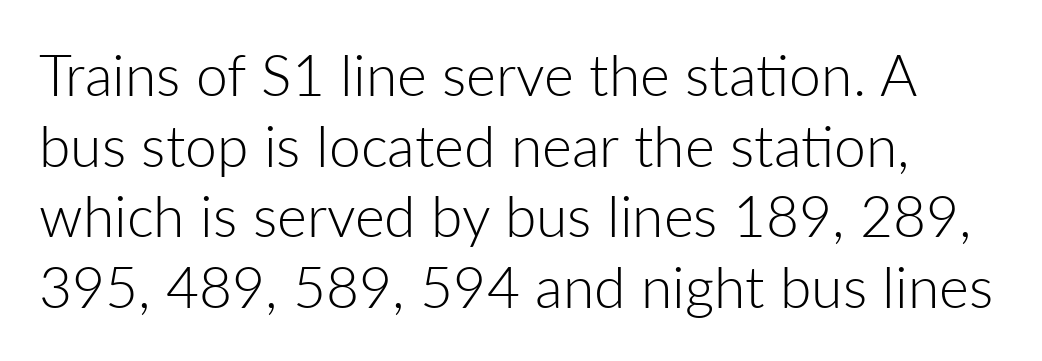
Q: Is the text bold? A: No.
Q: Is the text italic (slanted)? A: No, it is upright.
Q: Is the typeface a serif or a sans-serif typeface? A: Sans-serif.
Q: Is the text underlined? A: No.
Q: Is the spacing between letters normal or unusually wide? A: Normal.
Q: Width (condensed, normal, or wide)? A: Normal.
Q: Stroke contrast? A: Low.
Q: x-height? A: Medium.
Q: Monospaced? A: No.
